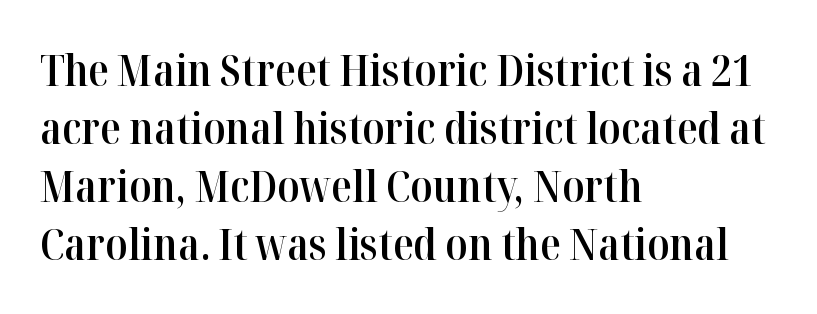
{"serif": "yes", "italic": "no", "bold": "semi", "weight": "semibold", "width": "normal", "stroke_contrast": "high", "x_height": "medium", "monospaced": "no", "underline": "no", "align": "left", "line_spacing": "normal", "line_spacing_ratio": 1.35, "letter_spacing": "normal", "letter_spacing_em": 0.0, "glyph_px": 43}
